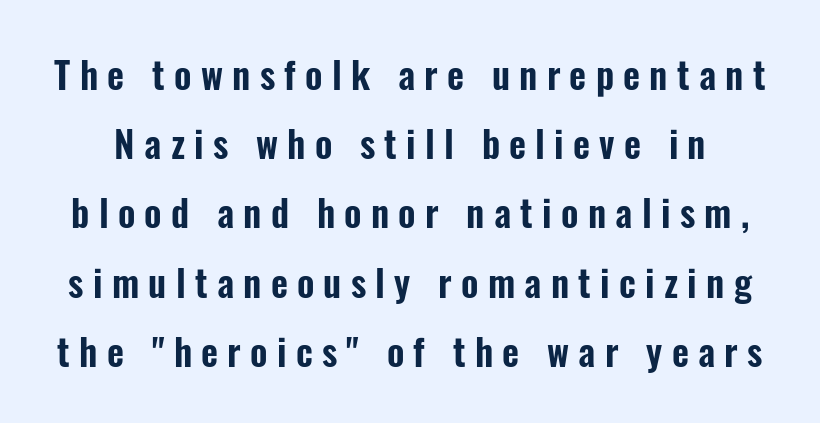
{"serif": "no", "italic": "no", "width": "condensed", "stroke_contrast": "low", "x_height": "medium", "monospaced": "no", "underline": "no", "line_spacing_ratio": 1.87, "letter_spacing": "wide", "letter_spacing_em": 0.25, "glyph_px": 37}
